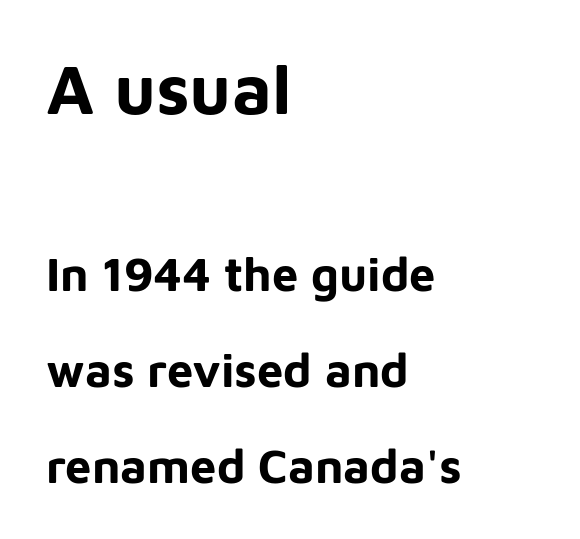
The image shows 70 px bold sans-serif type, upright; set left-aligned, loose line spacing (2.04x), normal letter spacing, not underlined; the first (top) block is 1.49x larger; low stroke contrast and a medium x-height.
